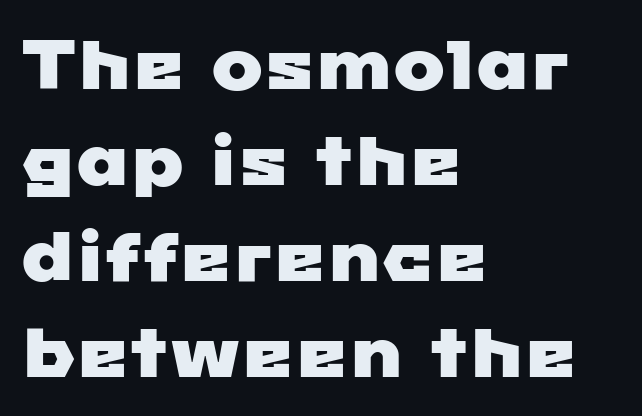
Q: Is the typeface a serif or a sans-serif typeface? A: Sans-serif.
Q: Is the text underlined? A: No.
Q: How is the paragraph aligned? A: Left-aligned.
Q: Is the spacing between letters normal or unusually wide? A: Normal.
Q: Is the spacing between lines tight, normal or loose? A: Normal.
Q: Width (condensed, normal, or wide)? A: Wide.
Q: Stroke contrast? A: Low.
Q: x-height? A: Medium.
Q: Monospaced? A: No.
